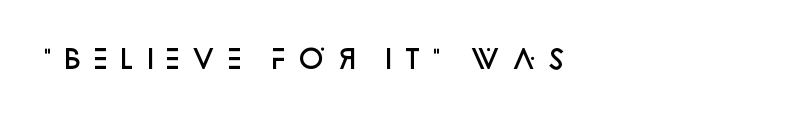
Notice how the passage keeps a crisp vertical edge on the left only. The face used here is a semibold: visibly heavier than regular, lighter than bold. The face used here is rendered with a markedly widened letterfit. Rule under the text: the space is simply empty. The letters stand straight up with perfectly vertical stems.
